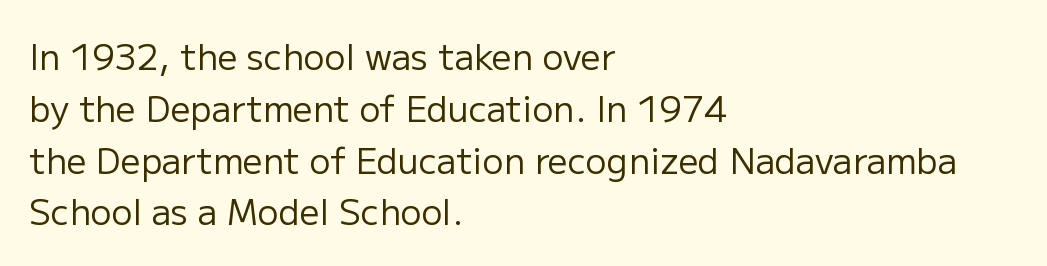
Q: Is the text bold? A: No.
Q: Is the text italic (slanted)? A: No, it is upright.
Q: Is the typeface a serif or a sans-serif typeface? A: Sans-serif.
Q: Is the text underlined? A: No.
Q: How is the paragraph aligned? A: Left-aligned.
Q: Is the spacing between letters normal or unusually wide? A: Normal.
Q: Is the spacing between lines tight, normal or loose? A: Normal.
Q: Width (condensed, normal, or wide)? A: Normal.
Q: Stroke contrast? A: Low.
Q: x-height? A: Medium.
Q: Monospaced? A: No.
